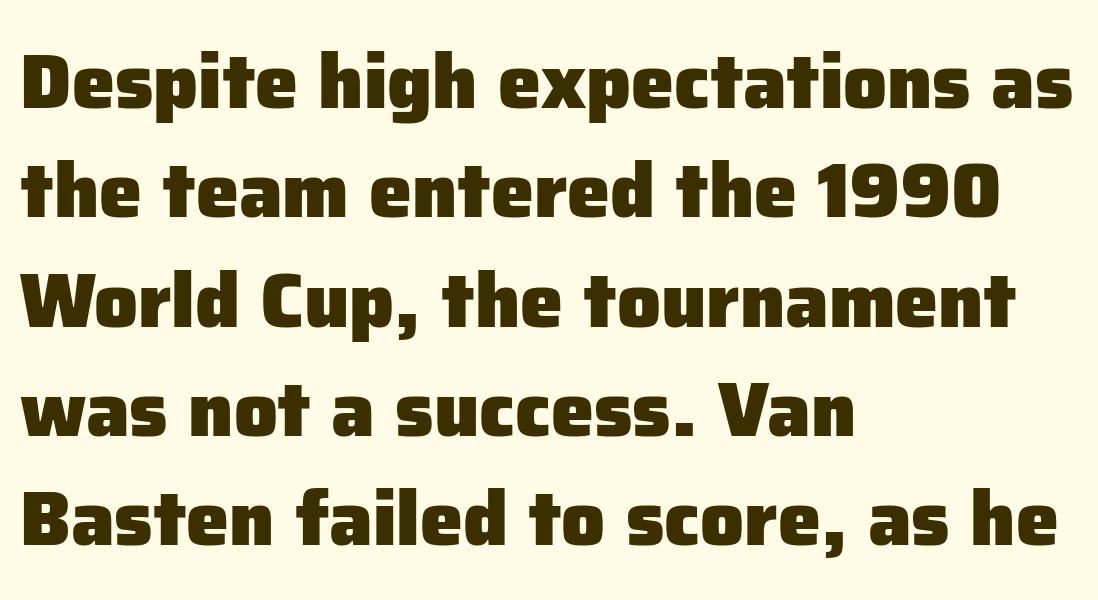
The image shows 77 px heavy sans-serif type, upright; set left-aligned, normal line spacing (1.42x), normal letter spacing, not underlined; low stroke contrast and a medium x-height.
